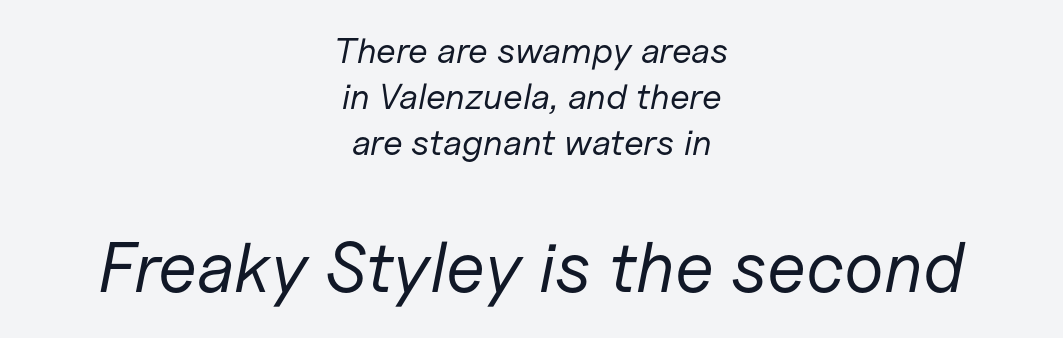
{"italic": "yes", "lean": "right", "slant_degrees": 11, "bold": "no", "weight": "regular", "width": "normal", "stroke_contrast": "low", "x_height": "medium", "monospaced": "no", "underline": "no", "align": "center", "line_spacing": "normal", "line_spacing_ratio": 1.28, "letter_spacing": "normal", "letter_spacing_em": 0.0, "larger_block": "second", "size_ratio": 1.97, "glyph_px": 71}
